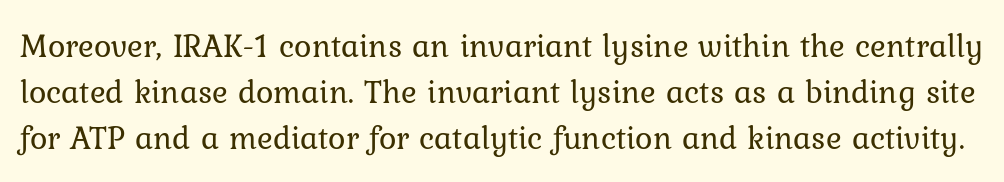
No extra tracking has been applied to these lines. Stem width sits at or under what a default text font uses. Line spacing here is normal. The passage shown is typed in a proportional face where columns would drift. Honestly, there is no underline to notice here at all.
